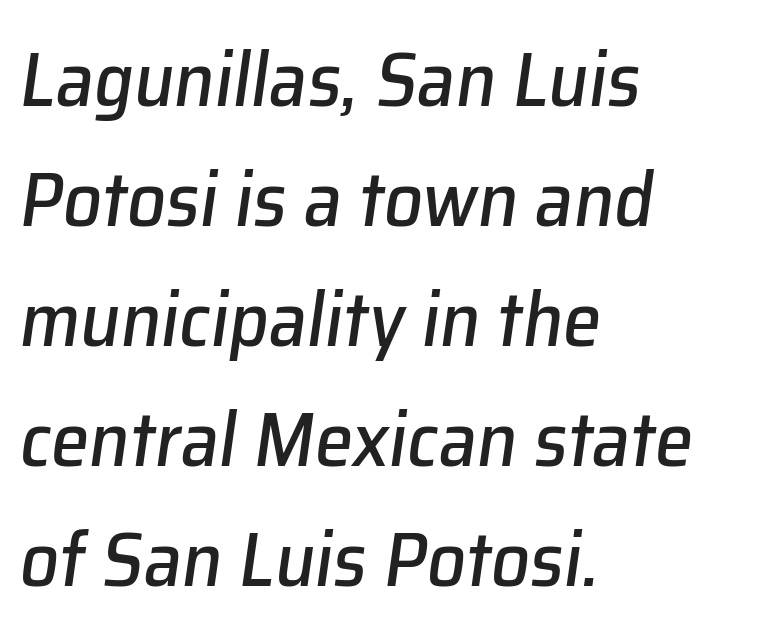
Is this a fixed-width face? No — the glyphs have proportional, varying widths. Line starts are locked; line ends wander. Anything drawn beneath the words? Only blank space. Is there much room between lines? A standard amount, neither cramped nor airy. Does the lettering tilt? It does — this is italic. The letters sit at their default tracking, neither squeezed nor spread.
